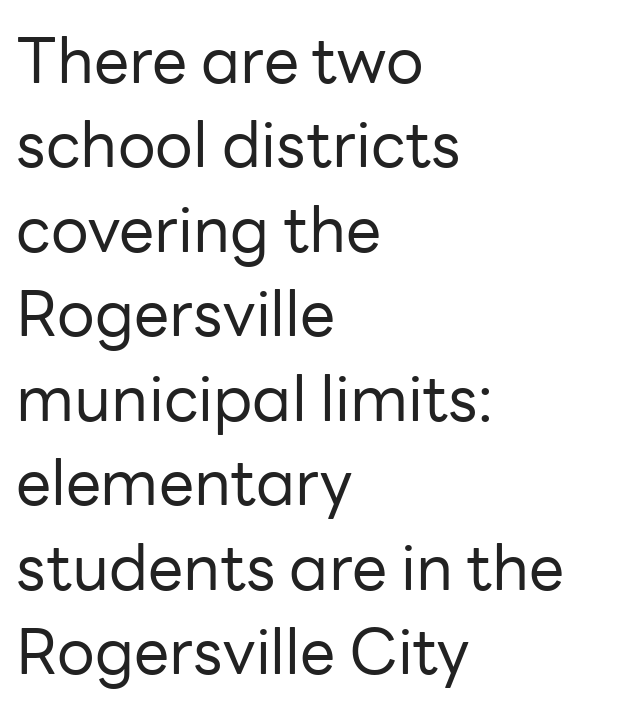
Is the block centered? No — it sits flush against the left margin. Does the leading feel generous? No, just average. The typeface has the unassuming heft of standard copy or less. The gap between lines stays unmarked.
